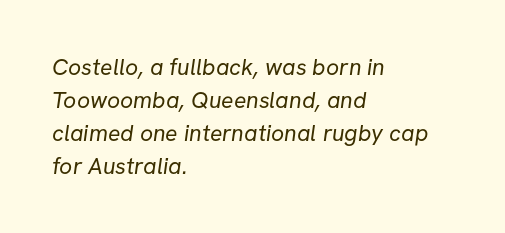
Q: Is the text bold? A: No.
Q: Is the text underlined? A: No.
Q: How is the paragraph aligned? A: Left-aligned.
Q: Is the spacing between letters normal or unusually wide? A: Normal.
Q: Is the spacing between lines tight, normal or loose? A: Normal.
